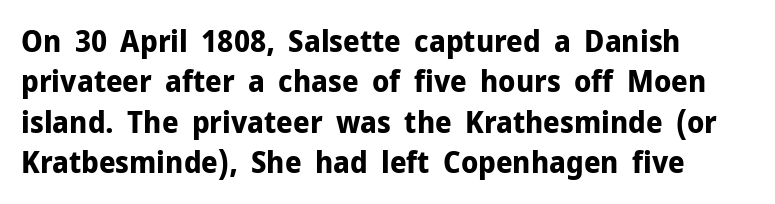
Q: Is the text bold? A: Yes.
Q: Is the text italic (slanted)? A: No, it is upright.
Q: Is the typeface a serif or a sans-serif typeface? A: Sans-serif.
Q: Is the text underlined? A: No.
Q: How is the paragraph aligned? A: Left-aligned.
Q: Is the spacing between letters normal or unusually wide? A: Normal.
Q: Is the spacing between lines tight, normal or loose? A: Normal.
Q: Width (condensed, normal, or wide)? A: Normal.
Q: Stroke contrast? A: Low.
Q: x-height? A: Medium.
Q: Monospaced? A: No.
